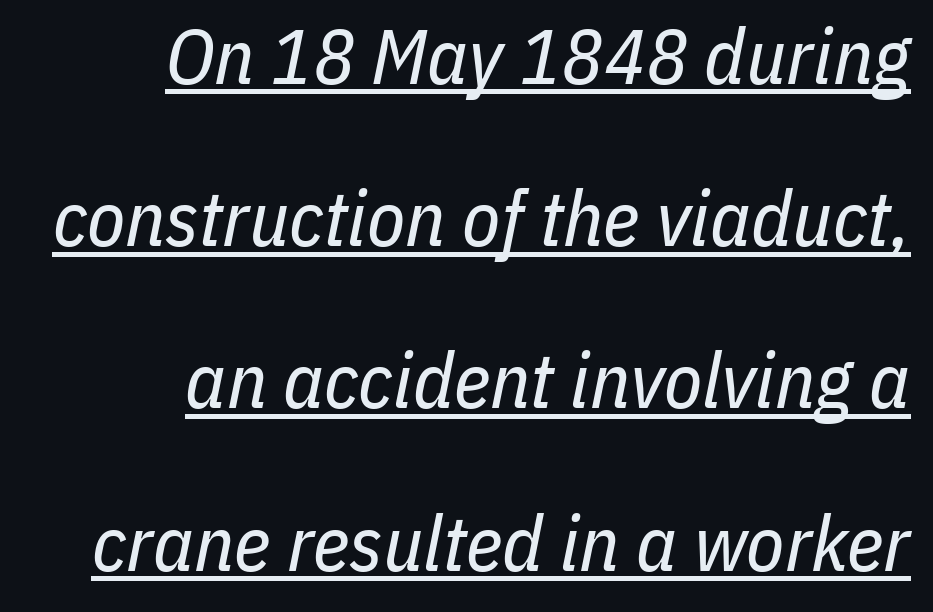
{"italic": "yes", "lean": "right", "slant_degrees": 11, "bold": "no", "weight": "regular", "width": "condensed", "stroke_contrast": "low", "x_height": "medium", "monospaced": "no", "underline": "yes", "align": "right", "line_spacing": "loose", "line_spacing_ratio": 2.08, "letter_spacing": "normal", "letter_spacing_em": 0.0, "glyph_px": 78}
